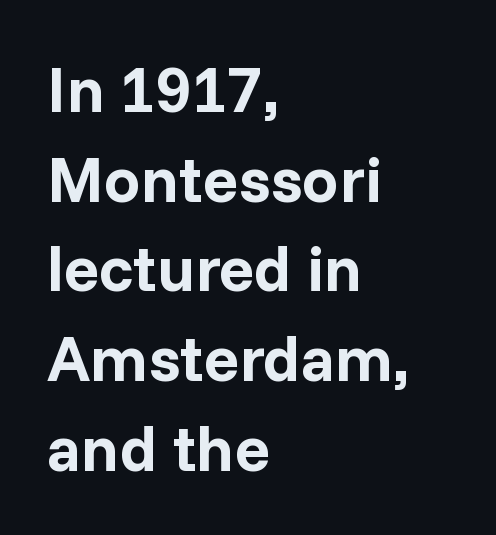
Q: Is the text bold? A: Yes.
Q: Is the text italic (slanted)? A: No, it is upright.
Q: Is the typeface a serif or a sans-serif typeface? A: Sans-serif.
Q: Is the text underlined? A: No.
Q: How is the paragraph aligned? A: Left-aligned.
Q: Is the spacing between letters normal or unusually wide? A: Normal.
Q: Is the spacing between lines tight, normal or loose? A: Normal.
Q: Width (condensed, normal, or wide)? A: Normal.
Q: Stroke contrast? A: Low.
Q: x-height? A: Medium.
Q: Monospaced? A: No.
